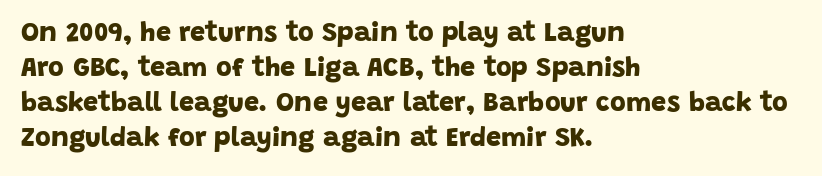
The image shows 27 px bold type; set left-aligned, normal line spacing (1.3x), normal letter spacing, not underlined.
